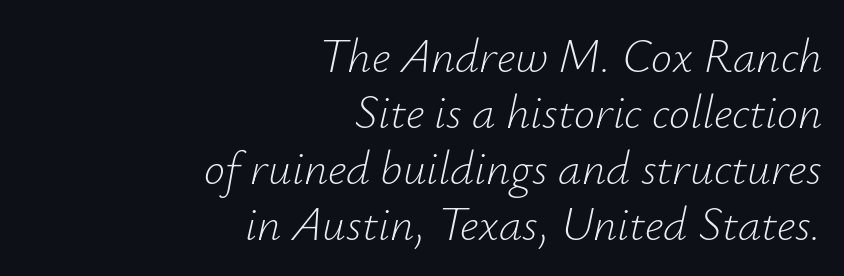
{"italic": "yes", "lean": "right", "slant_degrees": 12, "bold": "no", "weight": "light", "width": "normal", "stroke_contrast": "low", "x_height": "small", "monospaced": "no", "underline": "no", "align": "right", "line_spacing_ratio": 1.19, "letter_spacing": "normal", "letter_spacing_em": 0.0, "glyph_px": 47}
